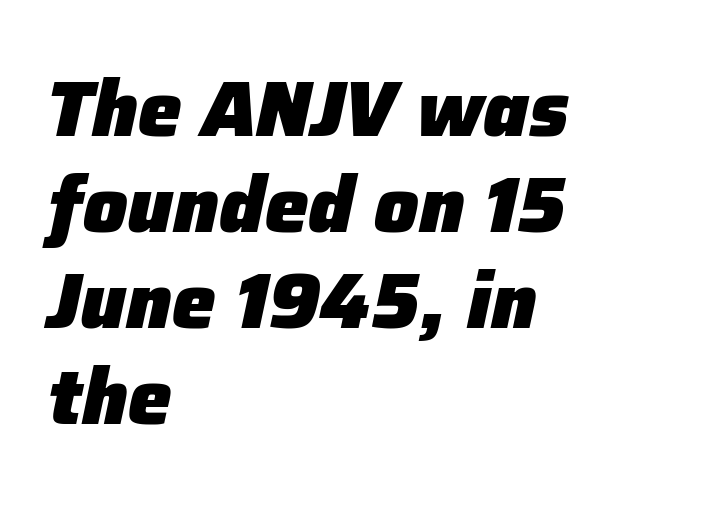
Q: Is the text bold? A: Yes.
Q: Is the text italic (slanted)? A: Yes, it leans right by about 12 degrees.
Q: Is the text underlined? A: No.
Q: How is the paragraph aligned? A: Left-aligned.
Q: Is the spacing between letters normal or unusually wide? A: Normal.
Q: Width (condensed, normal, or wide)? A: Normal.
Q: Stroke contrast? A: Low.
Q: x-height? A: Medium.
Q: Monospaced? A: No.
